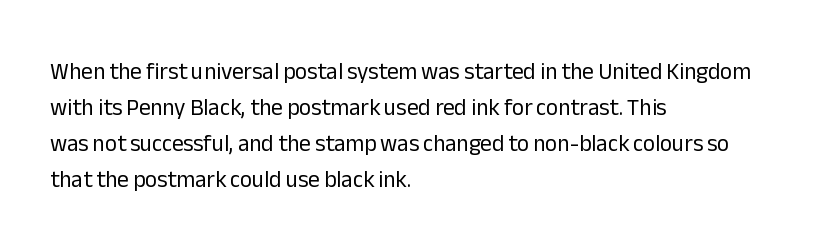
The foot of each line stays bare and open. It's the straight-up-and-down kind of type. The gaps between neighbouring characters are ordinary and unremarkable. A normal amount of white space separates one row of letters from the next. Typeset ragged right — the left edge is the straight one. Is the stroke heavy? The answer is a plain regular-or-lighter.
